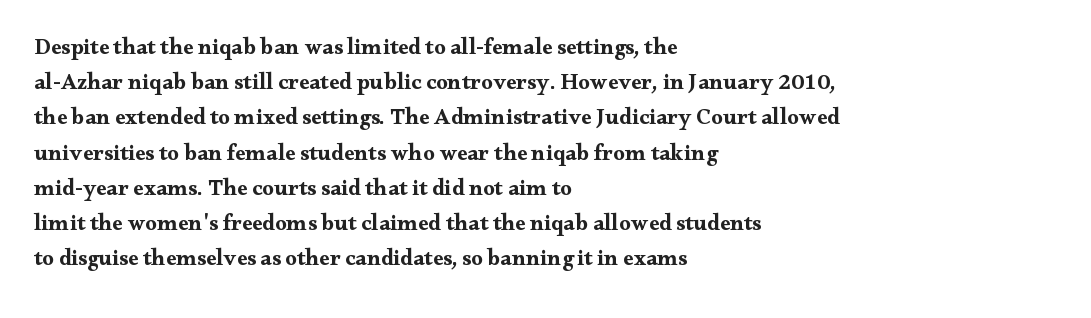
Q: Is the text bold? A: Yes.
Q: Is the text italic (slanted)? A: No, it is upright.
Q: Is the text underlined? A: No.
Q: How is the paragraph aligned? A: Left-aligned.
Q: Is the spacing between letters normal or unusually wide? A: Normal.
Q: Is the spacing between lines tight, normal or loose? A: Normal.
